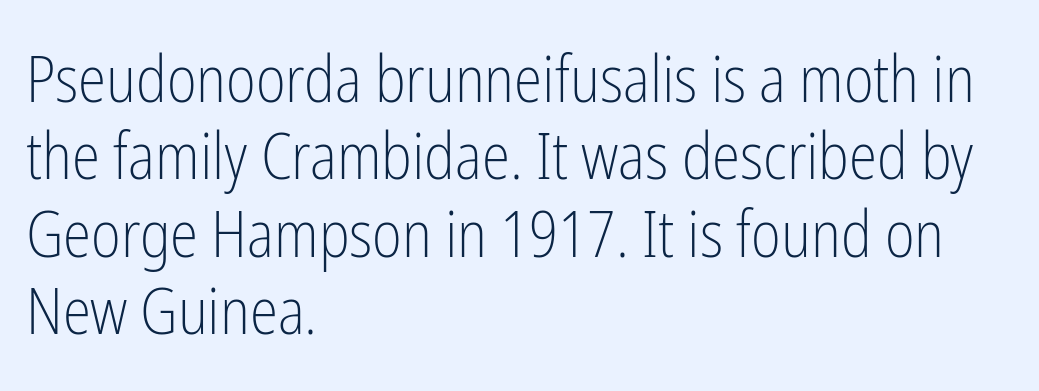
The image shows 64 px light, condensed sans-serif type, upright; set left-aligned, line spacing 1.21x, normal letter spacing, not underlined; low stroke contrast and a medium x-height.
